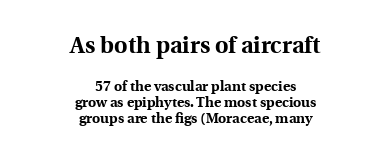
Q: Is the text bold? A: Yes.
Q: Is the text italic (slanted)? A: No, it is upright.
Q: Is the text underlined? A: No.
Q: How is the paragraph aligned? A: Centered.
Q: Is the spacing between letters normal or unusually wide? A: Normal.
Q: Is the spacing between lines tight, normal or loose? A: Tight.
Q: Which block of text is set in a larger size, the first (top) or the second (bottom)? A: The first (top) one.
